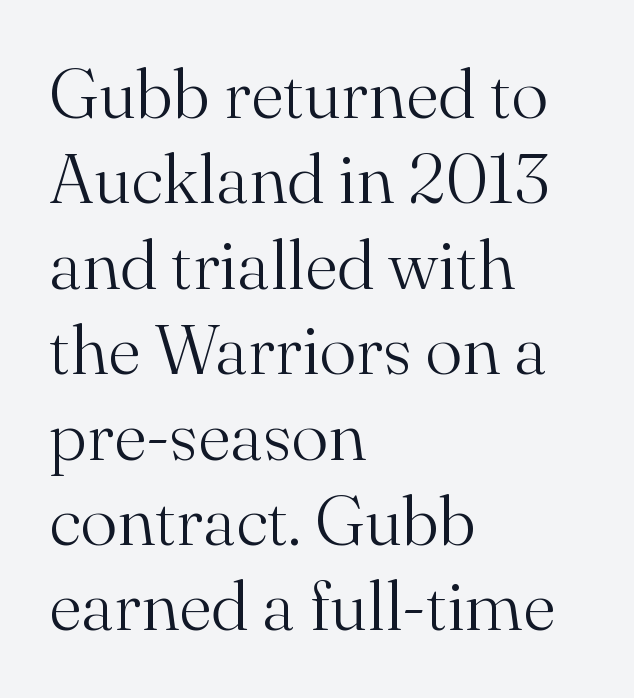
The image shows 70 px light serif type, upright; set left-aligned, line spacing 1.22x, normal letter spacing, not underlined; medium stroke contrast and a small x-height.
